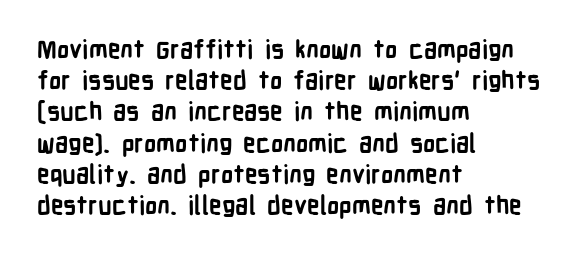
{"italic": "no", "bold": "yes", "underline": "no", "align": "left", "line_spacing": "normal", "line_spacing_ratio": 1.25, "letter_spacing": "normal", "letter_spacing_em": 0.0, "glyph_px": 25}
